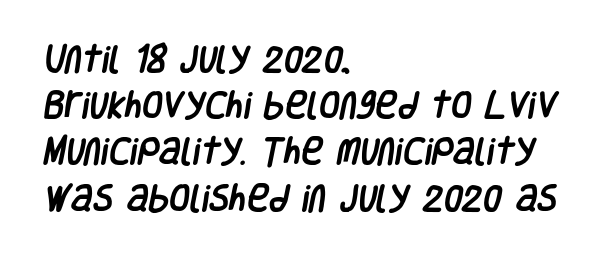
The passage shown has conventional tracking throughout. The face used here is a sans, in the tradition of grotesques and geometrics. Normally led — the rows are evenly, conventionally spaced. Every row of glyphs begins at an identical x-position on the left. The specimen omits any rule beneath the text block's lines.
